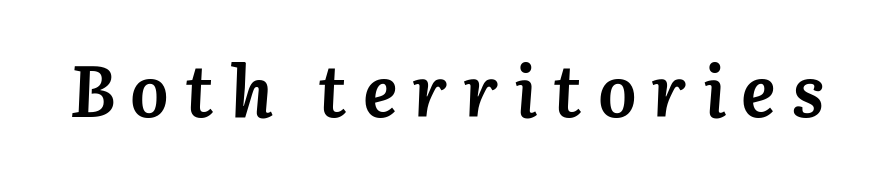
Q: Is the text bold? A: Yes.
Q: Is the text italic (slanted)? A: Yes, it leans right by about 3 degrees.
Q: Is the text underlined? A: No.
Q: Is the spacing between letters normal or unusually wide? A: Unusually wide.
Q: Width (condensed, normal, or wide)? A: Normal.
Q: Stroke contrast? A: Medium.
Q: x-height? A: Medium.
Q: Monospaced? A: No.
